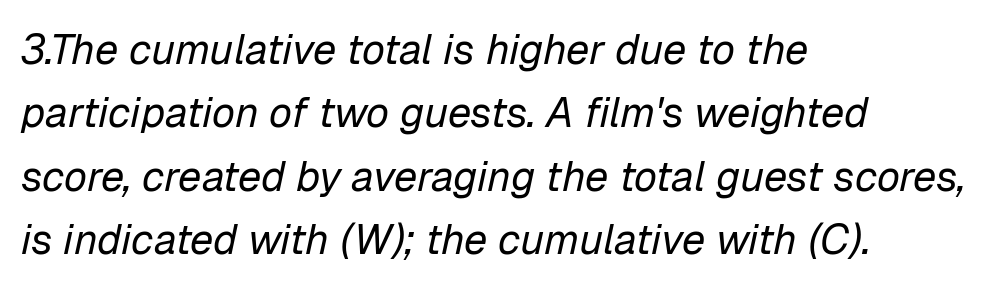
A classic flush-left, rag-right setting is used for this passage. A clean baseline with only descenders dipping below it. Think of a printed novel: that variable character pitch is what you see here. Letter spacing: default.
